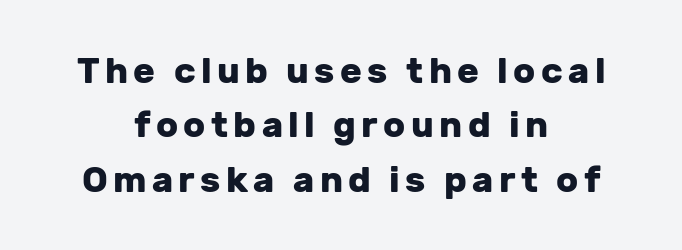
The image shows 36 px heavy sans-serif type, upright; set centered, normal line spacing (1.51x), not underlined; low stroke contrast and a medium x-height.
